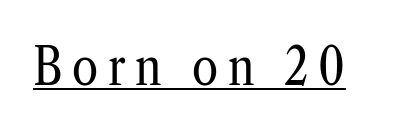
Q: Is the text bold? A: No.
Q: Is the text italic (slanted)? A: No, it is upright.
Q: Is the typeface a serif or a sans-serif typeface? A: Serif.
Q: Is the text underlined? A: Yes.
Q: Width (condensed, normal, or wide)? A: Condensed.
Q: Stroke contrast? A: Low.
Q: x-height? A: Medium.
Q: Monospaced? A: No.
